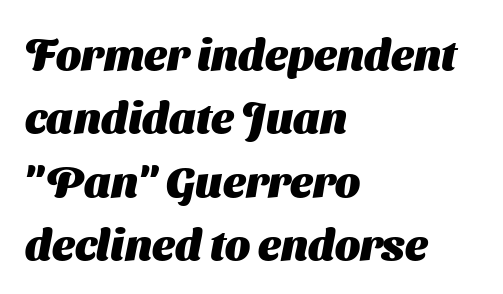
{"serif": "no", "bold": "yes", "weight": "heavy", "width": "normal", "stroke_contrast": "medium", "x_height": "medium", "monospaced": "no", "underline": "no", "align": "left", "line_spacing": "normal", "line_spacing_ratio": 1.44, "letter_spacing": "normal", "letter_spacing_em": 0.0, "glyph_px": 44}
